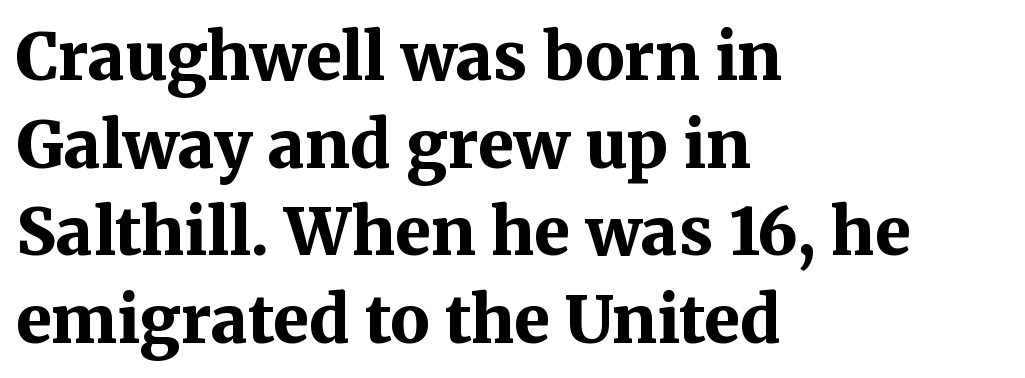
Q: Is the text bold? A: Yes.
Q: Is the text italic (slanted)? A: No, it is upright.
Q: Is the typeface a serif or a sans-serif typeface? A: Serif.
Q: Is the text underlined? A: No.
Q: How is the paragraph aligned? A: Left-aligned.
Q: Is the spacing between letters normal or unusually wide? A: Normal.
Q: Is the spacing between lines tight, normal or loose? A: Normal.
Q: Width (condensed, normal, or wide)? A: Normal.
Q: Stroke contrast? A: Medium.
Q: x-height? A: Medium.
Q: Monospaced? A: No.
